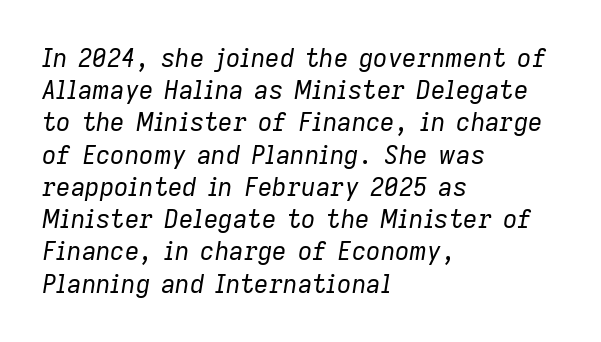
Q: Is the text bold? A: No.
Q: Is the text italic (slanted)? A: Yes, it leans right by about 9 degrees.
Q: Is the text underlined? A: No.
Q: How is the paragraph aligned? A: Left-aligned.
Q: Is the spacing between letters normal or unusually wide? A: Normal.
Q: Is the spacing between lines tight, normal or loose? A: Normal.
